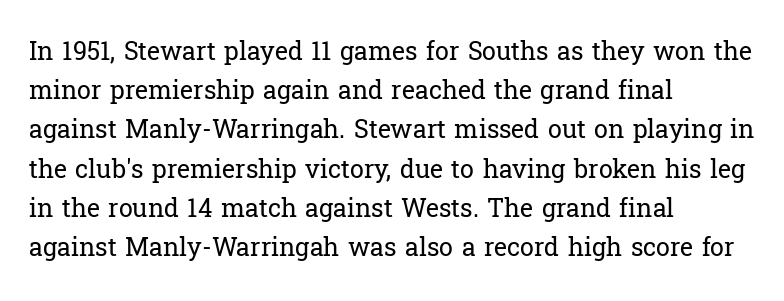
The image shows 25 px text type, upright; set left-aligned, normal line spacing (1.57x), normal letter spacing, not underlined.
